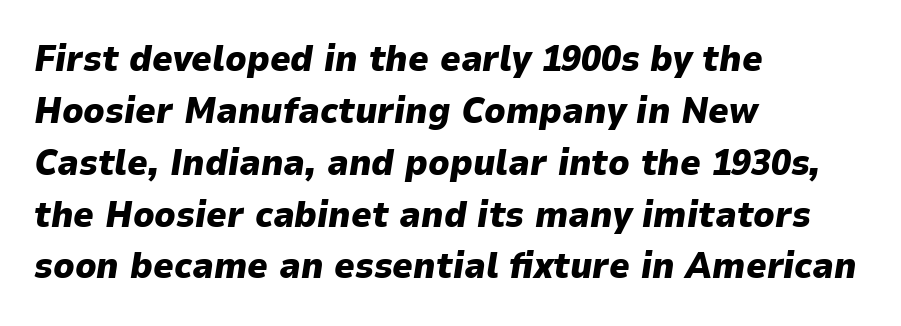
The image shows 36 px heavy type, italic (leaning right); set left-aligned, normal line spacing (1.44x), normal letter spacing, not underlined; low stroke contrast and a medium x-height.
